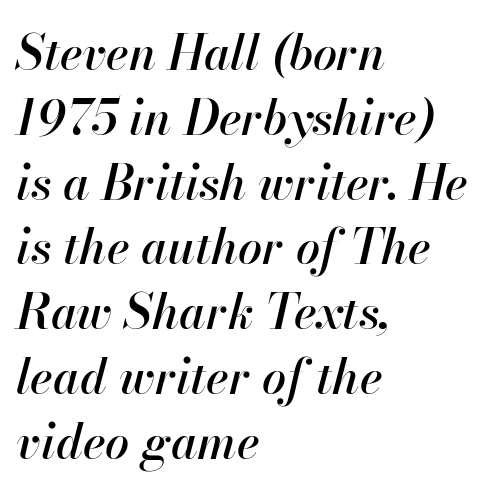
Each row of text sits above clean, open space. Every row of glyphs begins at an identical x-position on the left. Look at the tracking — it's just the regular setting, nothing added. These lines are rendered in a variable-pitch font.
